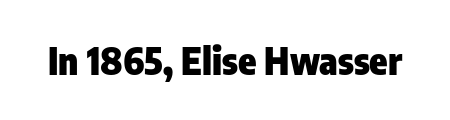
Q: Is the text bold? A: Yes.
Q: Is the text italic (slanted)? A: No, it is upright.
Q: Is the typeface a serif or a sans-serif typeface? A: Sans-serif.
Q: Is the text underlined? A: No.
Q: Is the spacing between letters normal or unusually wide? A: Normal.
Q: Width (condensed, normal, or wide)? A: Condensed.
Q: Stroke contrast? A: Low.
Q: x-height? A: Medium.
Q: Monospaced? A: No.
